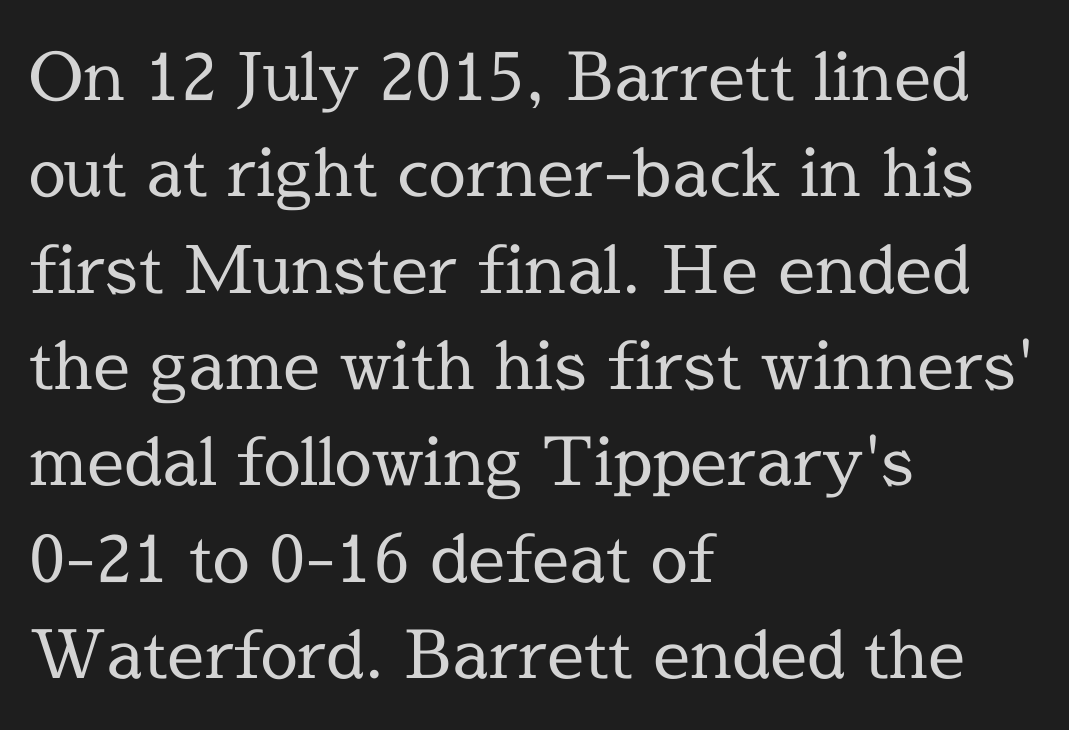
{"serif": "yes", "italic": "no", "bold": "no", "weight": "regular", "width": "normal", "x_height": "medium", "monospaced": "no", "underline": "no", "align": "left", "line_spacing": "normal", "line_spacing_ratio": 1.46, "letter_spacing": "normal", "letter_spacing_em": 0.0, "glyph_px": 66}
